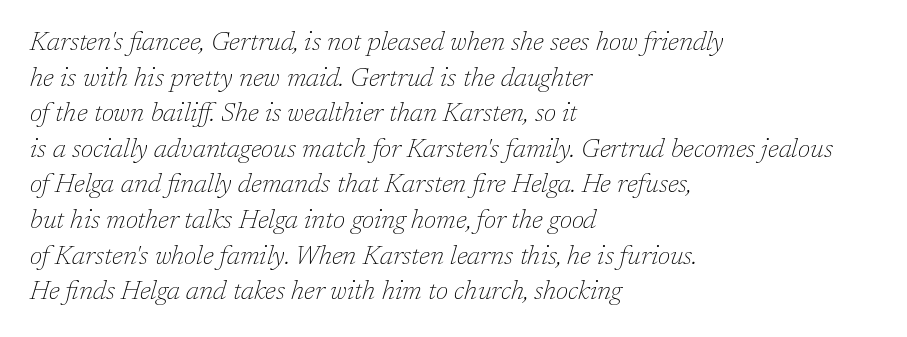
Looking at the ascenders, they clearly lean. Quick note: interline space is typical. Line starts are locked; line ends wander. This is not heavy type; no bold has been used. Nobody drew a line under any word here. The type is set solid horizontally, with unmodified tracking.
